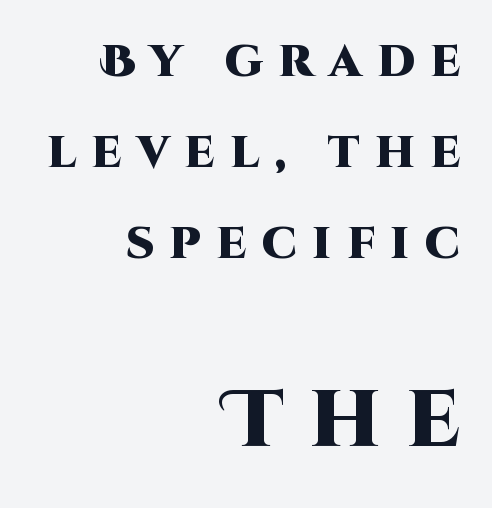
{"serif": "no", "italic": "no", "bold": "yes", "weight": "heavy", "width": "normal", "stroke_contrast": "high", "x_height": "large", "monospaced": "no", "underline": "no", "align": "right", "line_spacing": "loose", "line_spacing_ratio": 2.02, "letter_spacing": "wide", "letter_spacing_em": 0.34, "larger_block": "second", "size_ratio": 1.76, "glyph_px": 79}
